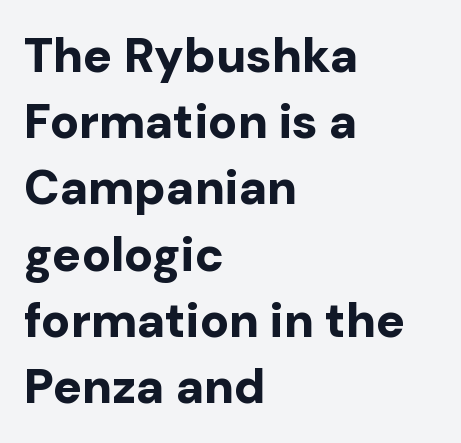
{"serif": "no", "italic": "no", "bold": "yes", "weight": "bold", "width": "normal", "stroke_contrast": "low", "x_height": "medium", "monospaced": "no", "underline": "no", "align": "left", "line_spacing": "normal", "line_spacing_ratio": 1.38, "letter_spacing": "normal", "letter_spacing_em": 0.0, "glyph_px": 48}
